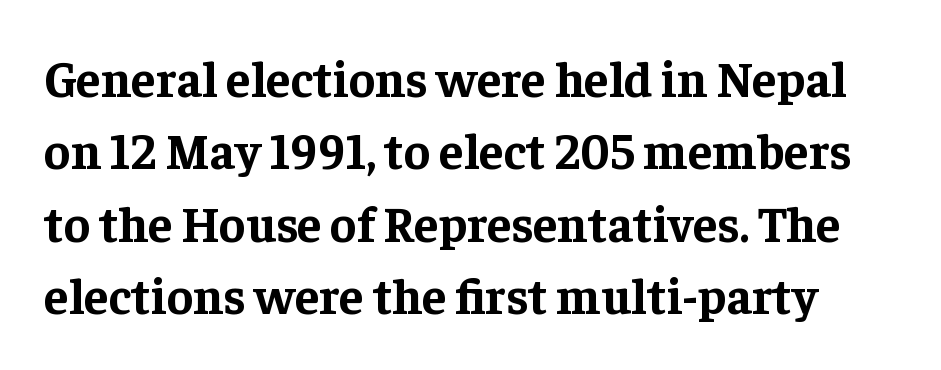
{"serif": "yes", "italic": "no", "bold": "yes", "weight": "bold", "width": "normal", "stroke_contrast": "low", "x_height": "medium", "monospaced": "no", "underline": "no", "line_spacing": "normal", "line_spacing_ratio": 1.45, "letter_spacing": "normal", "letter_spacing_em": 0.0, "glyph_px": 50}
